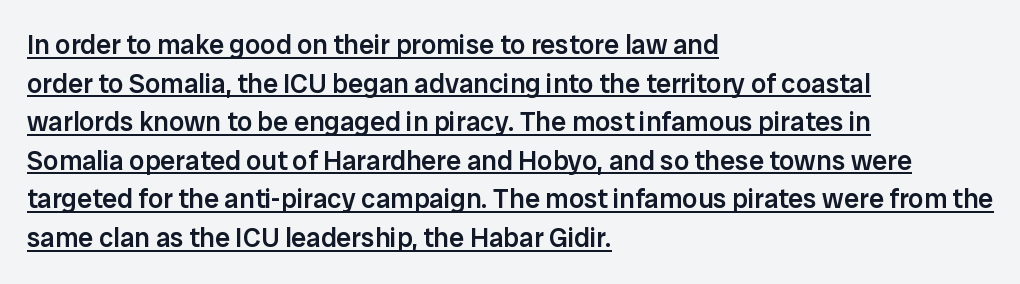
Q: Is the text bold? A: Semi-bold.
Q: Is the text italic (slanted)? A: No, it is upright.
Q: Is the text underlined? A: Yes.
Q: How is the paragraph aligned? A: Left-aligned.
Q: Is the spacing between letters normal or unusually wide? A: Normal.
Q: Is the spacing between lines tight, normal or loose? A: Normal.
